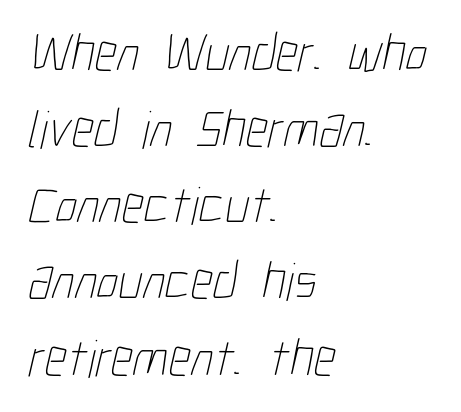
The image shows 54 px thin, condensed type; set left-aligned, normal line spacing (1.41x), normal letter spacing, not underlined; low stroke contrast and a medium x-height.
